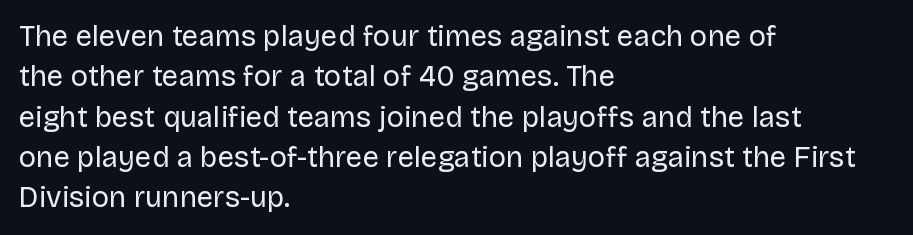
A classic flush-left, rag-right setting is used for this passage. No feet cap the strokes, marking this as sans-serif type. Note the varied advance widths — an 'i' is clearly narrower than an 'm'. Posture: vertical. Nobody drew a line under any word here. The line texture is even and compact thanks to regular tracking.
